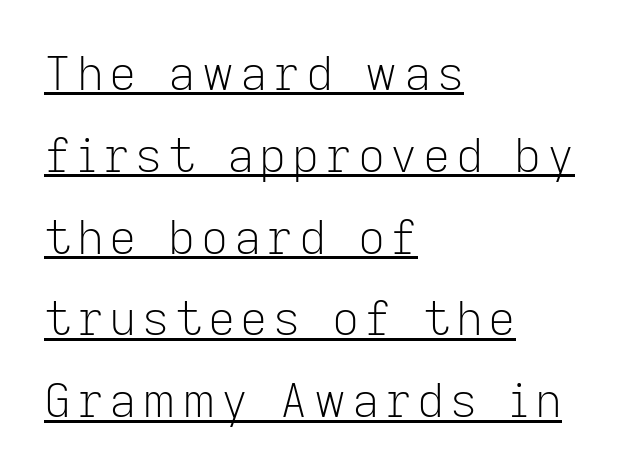
{"serif": "no", "italic": "no", "bold": "no", "weight": "light", "width": "normal", "stroke_contrast": "low", "x_height": "medium", "monospaced": "no", "underline": "yes", "align": "left", "line_spacing_ratio": 1.74, "glyph_px": 47}
